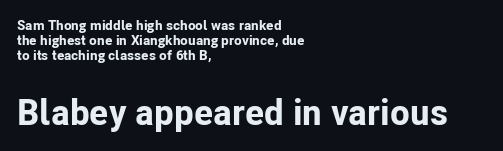
Compared with an ordinary text face, these strokes are far heavier — a full bold. Horizontal alignment here is leftward, the default for most running prose. The letters stand straight up with perfectly vertical stems. Unmarked baselines from the first word to the last. Letterform terminals end flat and unadorned throughout the passage.
